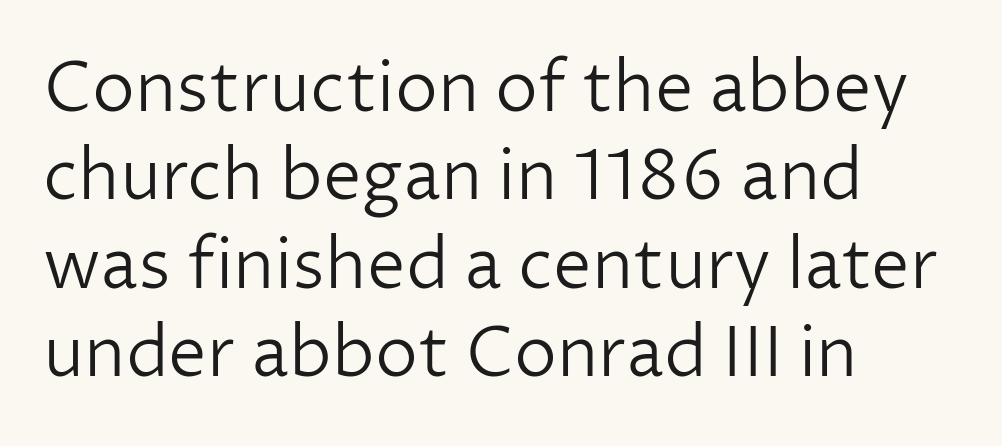
{"serif": "no", "italic": "no", "bold": "no", "weight": "light", "width": "normal", "stroke_contrast": "low", "x_height": "medium", "monospaced": "no", "underline": "no", "align": "left", "line_spacing": "normal", "line_spacing_ratio": 1.28, "letter_spacing": "normal", "letter_spacing_em": 0.0, "glyph_px": 69}
